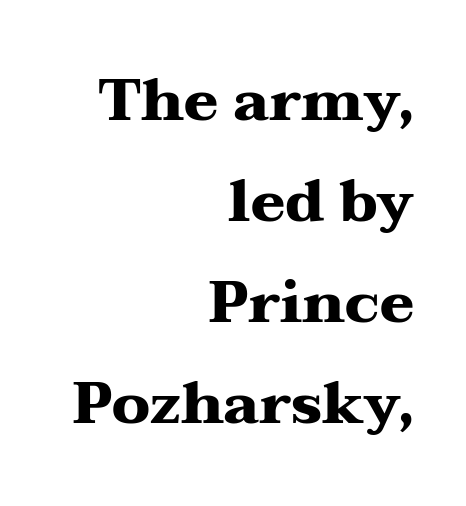
{"serif": "yes", "italic": "no", "bold": "yes", "weight": "heavy", "width": "wide", "stroke_contrast": "medium", "x_height": "medium", "monospaced": "no", "underline": "no", "align": "right", "line_spacing_ratio": 1.74, "letter_spacing": "normal", "letter_spacing_em": 0.0, "glyph_px": 58}
